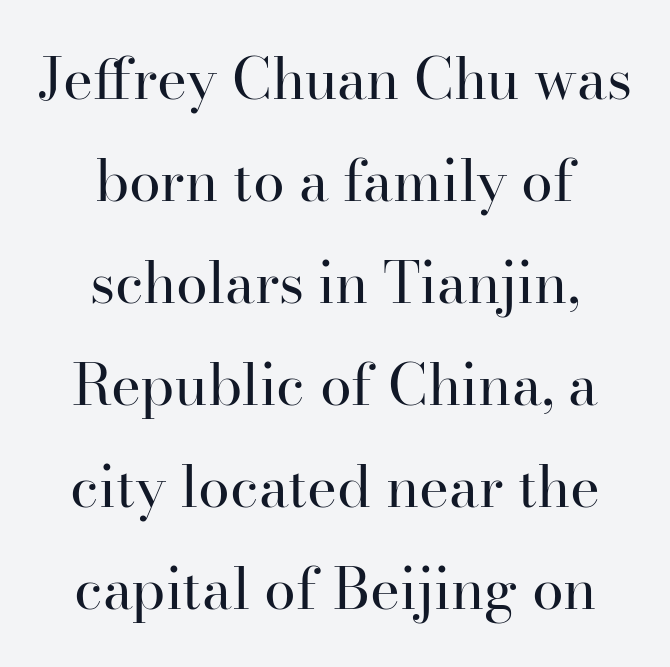
{"serif": "yes", "italic": "no", "bold": "no", "weight": "regular", "width": "normal", "stroke_contrast": "high", "x_height": "small", "monospaced": "no", "underline": "no", "align": "center", "line_spacing_ratio": 1.79, "letter_spacing": "normal", "letter_spacing_em": 0.0, "glyph_px": 57}
